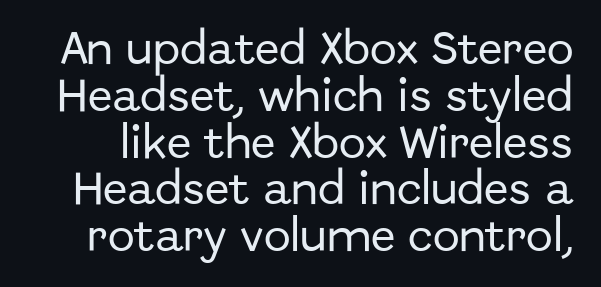
Words float on clear page, feet unadorned. Ascenders rise straight up at ninety degrees. Between one letter and the next there's only the usual sliver of space. Does the leading feel generous? No, just average. Nothing sits at the stroke ends, so this counts as sans-serif.
